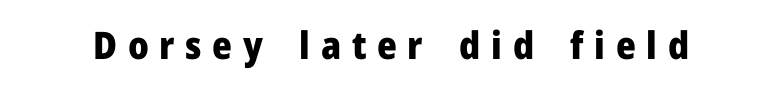
{"serif": "no", "italic": "no", "bold": "yes", "weight": "heavy", "width": "normal", "stroke_contrast": "low", "x_height": "medium", "monospaced": "no", "underline": "no", "letter_spacing": "wide", "letter_spacing_em": 0.28, "glyph_px": 38}
